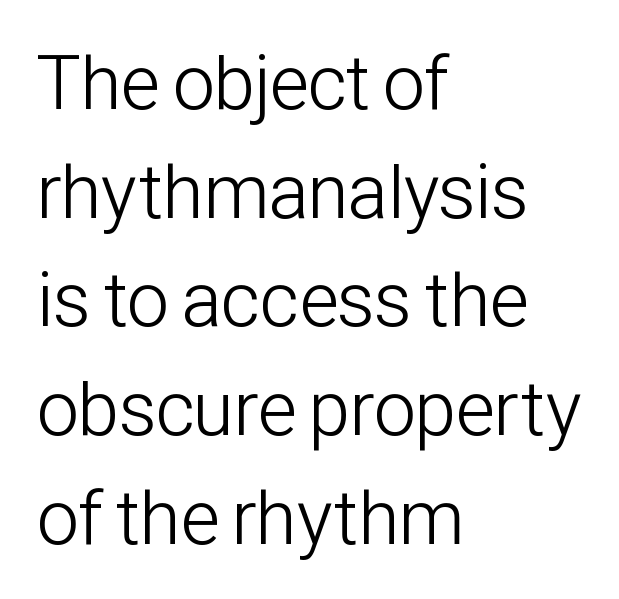
Note the varied advance widths — an 'i' is clearly narrower than an 'm'. Teacher's note: observe the even left margin — that is flush-left alignment. The font's upright variant was chosen for this text. Stems and bowls with no extra thickness — not bold. The typeface chosen for these lines omits serifs. Any mark beneath the type? The region is blank.
